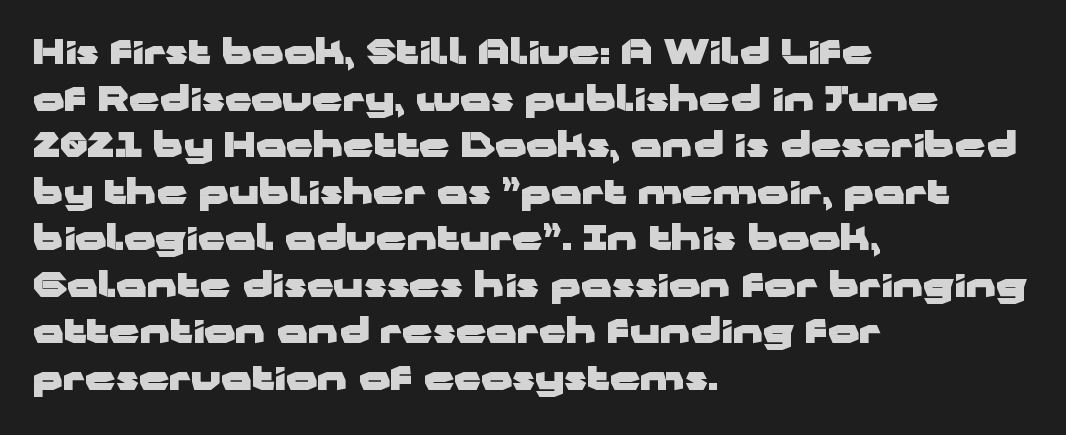
{"serif": "no", "italic": "no", "bold": "yes", "weight": "heavy", "width": "wide", "stroke_contrast": "low", "x_height": "medium", "monospaced": "no", "underline": "no", "align": "left", "line_spacing": "normal", "line_spacing_ratio": 1.37, "letter_spacing": "normal", "letter_spacing_em": 0.0, "glyph_px": 34}
